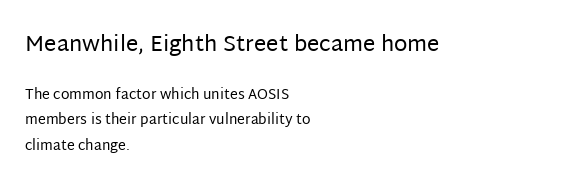
The image shows 22 px text type, upright; set left-aligned, line spacing 1.8x, normal letter spacing, not underlined; the first (top) block is 1.57x larger.
